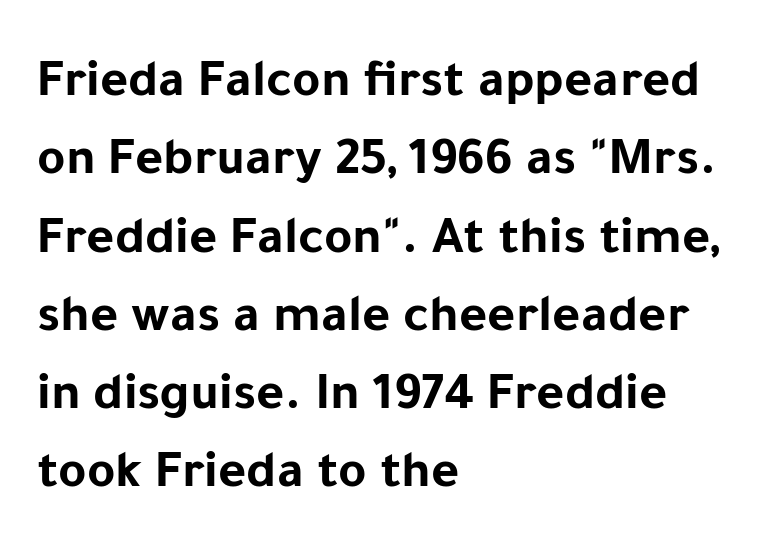
The image shows 54 px bold sans-serif type, upright; set left-aligned, normal line spacing (1.45x), normal letter spacing, not underlined; low stroke contrast and a medium x-height.
